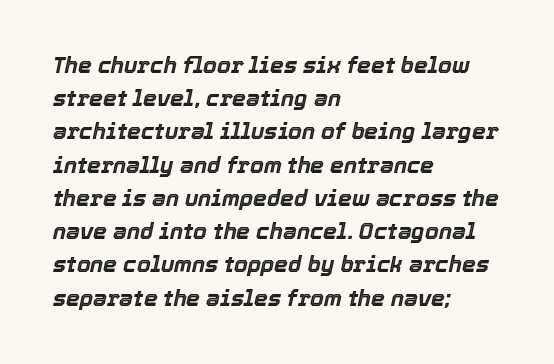
The image shows 22 px text type, italic (leaning right); set left-aligned, normal line spacing (1.51x), normal letter spacing, not underlined.
